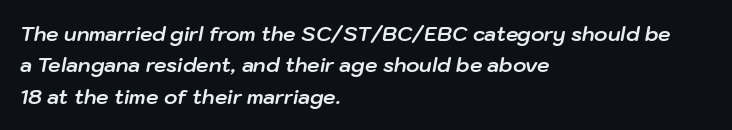
The font is running at its bold setting. Plain, unruled lines of type. An italicized treatment has been applied to the whole sample. Compared with typical paragraphs, the rows here are spaced about the same. Layout note: lines flush left.
